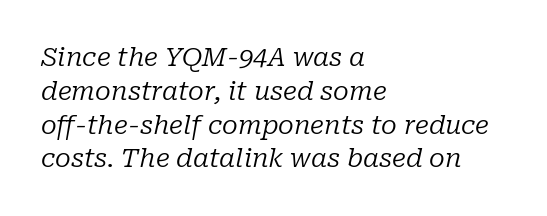
{"italic": "yes", "lean": "right", "slant_degrees": 10, "bold": "no", "underline": "no", "align": "left", "line_spacing": "normal", "line_spacing_ratio": 1.3, "letter_spacing": "normal", "letter_spacing_em": 0.0, "glyph_px": 26}
